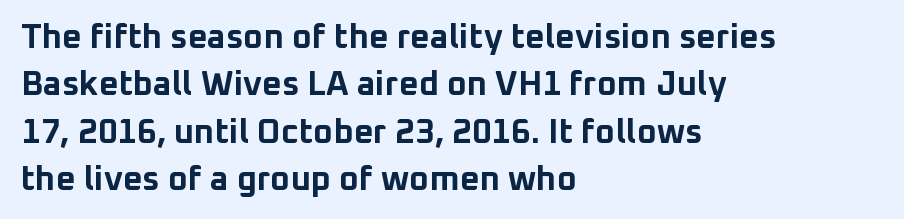
Q: Is the text bold? A: Yes.
Q: Is the text italic (slanted)? A: No, it is upright.
Q: Is the typeface a serif or a sans-serif typeface? A: Sans-serif.
Q: Is the text underlined? A: No.
Q: How is the paragraph aligned? A: Left-aligned.
Q: Is the spacing between letters normal or unusually wide? A: Normal.
Q: Is the spacing between lines tight, normal or loose? A: Normal.
Q: Width (condensed, normal, or wide)? A: Normal.
Q: Stroke contrast? A: Low.
Q: x-height? A: Medium.
Q: Monospaced? A: No.
